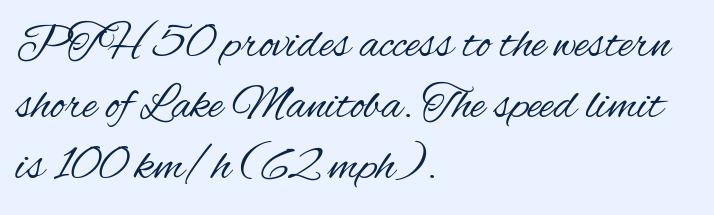
{"serif": "no", "bold": "no", "weight": "regular", "width": "condensed", "stroke_contrast": "medium", "x_height": "small", "monospaced": "no", "underline": "no", "align": "left", "line_spacing": "normal", "line_spacing_ratio": 1.27, "letter_spacing": "normal", "letter_spacing_em": 0.0, "glyph_px": 48}
